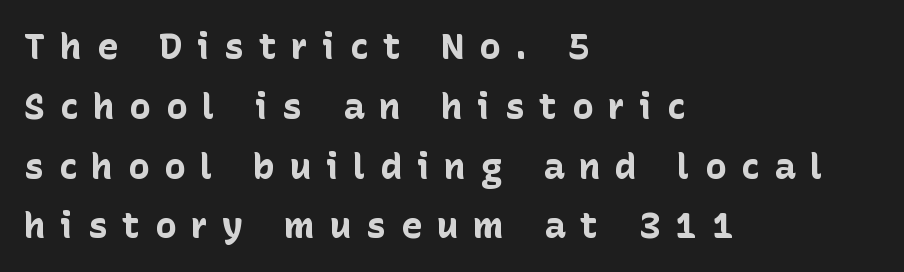
The image shows 36 px bold sans-serif type, upright; set left-aligned, normal line spacing (1.66x), unusually wide letter spacing (+0.41 em), not underlined; low stroke contrast and a medium x-height.
